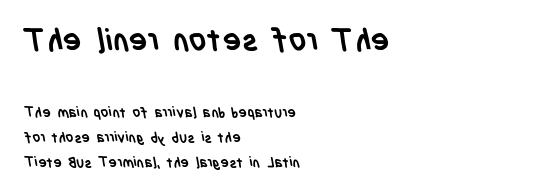
{"serif": "no", "bold": "yes", "weight": "semibold", "width": "condensed", "stroke_contrast": "low", "x_height": "large", "monospaced": "no", "underline": "no", "align": "left", "line_spacing_ratio": 1.78, "letter_spacing": "normal", "letter_spacing_em": 0.0, "larger_block": "first", "size_ratio": 2.21, "glyph_px": 31}
